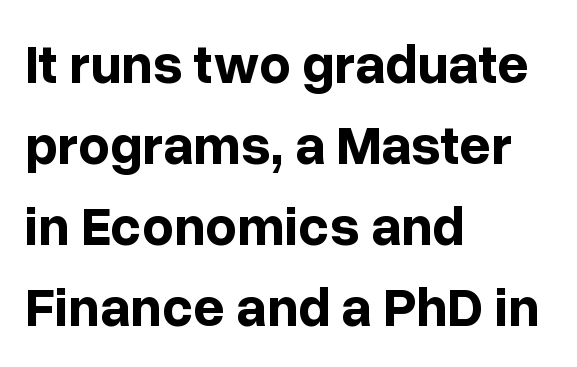
Q: Is the text bold? A: Yes.
Q: Is the text italic (slanted)? A: No, it is upright.
Q: Is the typeface a serif or a sans-serif typeface? A: Sans-serif.
Q: Is the text underlined? A: No.
Q: How is the paragraph aligned? A: Left-aligned.
Q: Is the spacing between letters normal or unusually wide? A: Normal.
Q: Is the spacing between lines tight, normal or loose? A: Normal.
Q: Width (condensed, normal, or wide)? A: Normal.
Q: Stroke contrast? A: Low.
Q: x-height? A: Medium.
Q: Monospaced? A: No.
